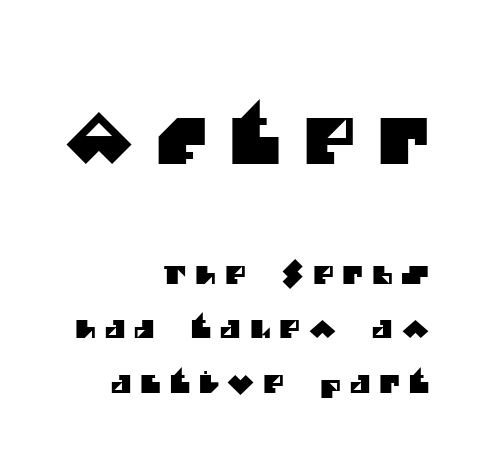
{"serif": "no", "width": "normal", "stroke_contrast": "medium", "x_height": "large", "monospaced": "no", "underline": "no", "align": "right", "line_spacing": "loose", "line_spacing_ratio": 2.17, "letter_spacing": "wide", "letter_spacing_em": 0.36, "larger_block": "first", "size_ratio": 2.52, "glyph_px": 63}
